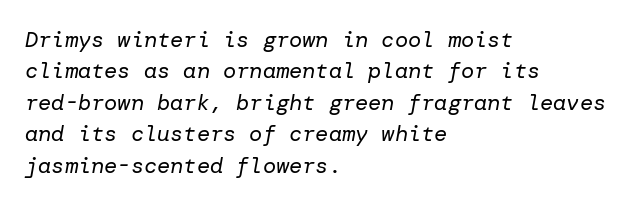
Regular leading. Here the glyphs are tracked normally, forming tight word shapes. Vertical stems look standard width or narrower in stroke. No word sits above an underline. The passage is arranged the way most books set body copy — flush left. The typography opts for an oblique posture over an upright one.
